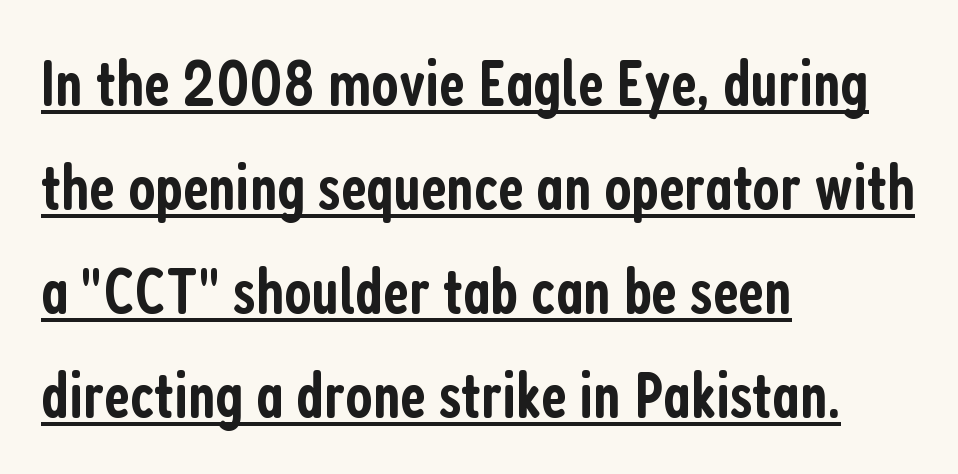
The face used here is rendered with its standard letterfit. This sample has the flowing, uneven cadence of proportional lettering. Observe the absence of serifs on each vertical stroke in this sample. The lines are quadded left. Notice how the stems are strictly vertical — no italics here.
